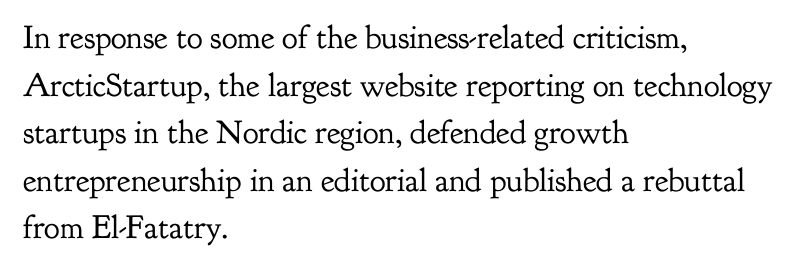
Q: Is the text bold? A: No.
Q: Is the text italic (slanted)? A: No, it is upright.
Q: Is the typeface a serif or a sans-serif typeface? A: Serif.
Q: Is the text underlined? A: No.
Q: How is the paragraph aligned? A: Left-aligned.
Q: Is the spacing between letters normal or unusually wide? A: Normal.
Q: Is the spacing between lines tight, normal or loose? A: Normal.
Q: Width (condensed, normal, or wide)? A: Normal.
Q: Stroke contrast? A: Low.
Q: x-height? A: Small.
Q: Monospaced? A: No.
